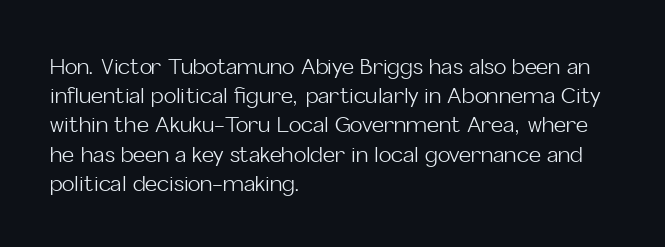
Tracking here is standard; glyphs follow each other at the usual distance. Heft: none added — not bold. These lines are set flush left with a ragged right edge. The letters stand straight up with perfectly vertical stems. Has an underline been added? It has not.
